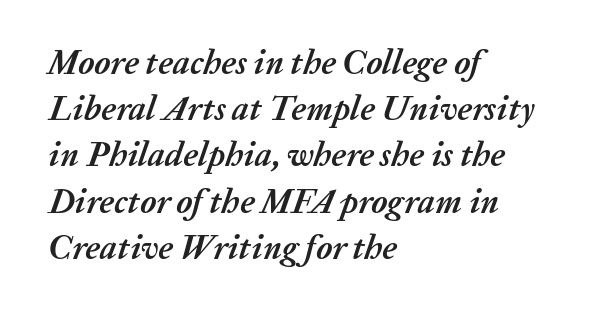
{"italic": "yes", "lean": "right", "slant_degrees": 20, "bold": "yes", "weight": "semibold", "width": "normal", "stroke_contrast": "medium", "x_height": "medium", "monospaced": "no", "underline": "no", "align": "left", "line_spacing": "normal", "line_spacing_ratio": 1.36, "letter_spacing": "normal", "letter_spacing_em": 0.0, "glyph_px": 34}
